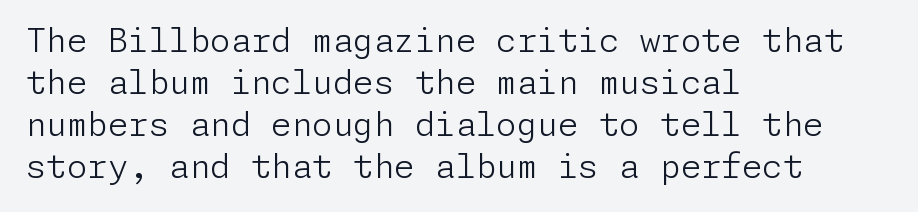
The image shows 33 px light sans-serif type, upright; set left-aligned, normal line spacing (1.27x), normal letter spacing, not underlined; low stroke contrast and a medium x-height.
